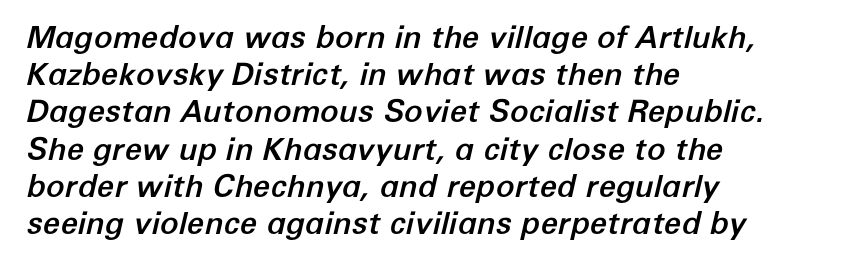
Q: Is the text italic (slanted)? A: Yes, it leans right by about 12 degrees.
Q: Is the text underlined? A: No.
Q: How is the paragraph aligned? A: Left-aligned.
Q: Is the spacing between letters normal or unusually wide? A: Normal.
Q: Width (condensed, normal, or wide)? A: Normal.
Q: Stroke contrast? A: Low.
Q: x-height? A: Medium.
Q: Monospaced? A: No.
